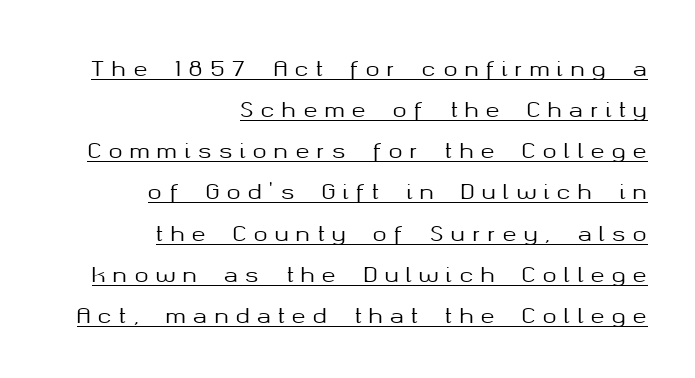
Q: Is the text italic (slanted)? A: No, it is upright.
Q: Is the text underlined? A: Yes.
Q: How is the paragraph aligned? A: Right-aligned.
Q: Is the spacing between letters normal or unusually wide? A: Unusually wide.
Q: Is the spacing between lines tight, normal or loose? A: Loose.
